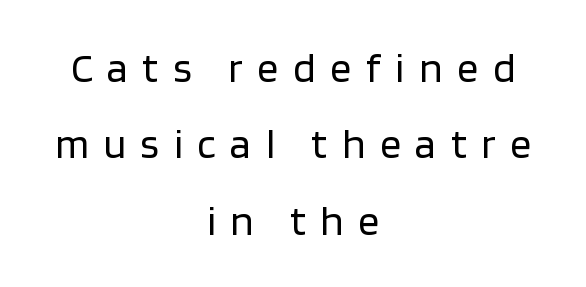
{"serif": "no", "italic": "no", "bold": "no", "weight": "regular", "width": "normal", "stroke_contrast": "low", "x_height": "large", "monospaced": "no", "underline": "no", "align": "center", "line_spacing_ratio": 1.82, "letter_spacing": "wide", "letter_spacing_em": 0.35, "glyph_px": 42}
